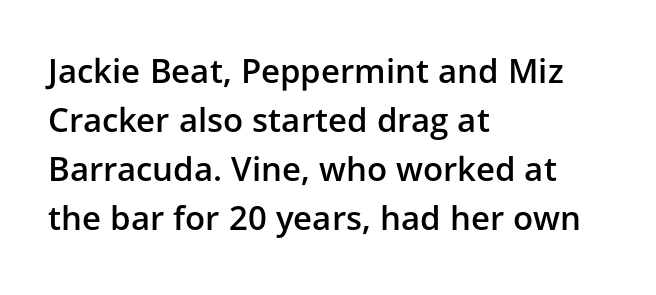
Compared with typical body copy, the letter spacing here is the same. Horizontal bands of white between lines are of average thickness. Posture: upright roman. What kind of face is this? One without serifs — a sans. Stroke thickness is moderately raised; the sample reads as semibold. Left-aligned paragraph, ragged on the right.
